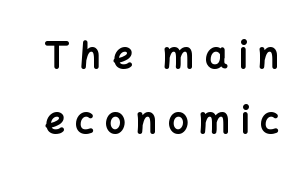
{"serif": "no", "italic": "no", "bold": "yes", "weight": "bold", "width": "normal", "stroke_contrast": "low", "x_height": "medium", "monospaced": "no", "underline": "no", "line_spacing_ratio": 1.81, "letter_spacing": "wide", "letter_spacing_em": 0.3, "glyph_px": 36}
